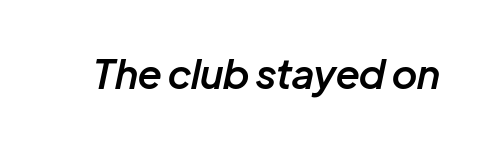
The image shows 40 px semibold type, italic (leaning right); set normal letter spacing, not underlined; low stroke contrast and a medium x-height.
